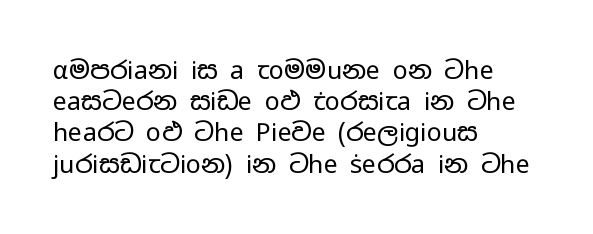
{"italic": "no", "bold": "no", "underline": "no", "align": "left", "line_spacing": "normal", "line_spacing_ratio": 1.25, "letter_spacing": "normal", "letter_spacing_em": 0.0, "glyph_px": 25}
